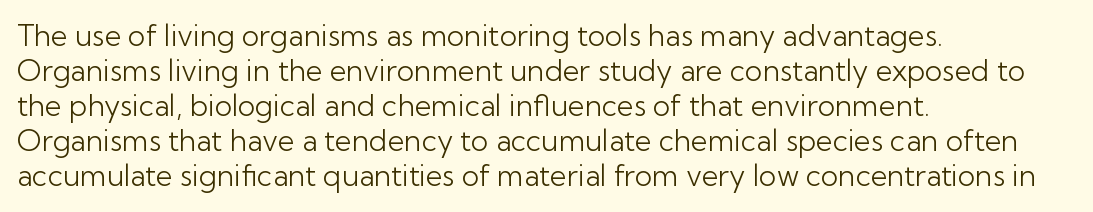
Q: Is the text bold? A: No.
Q: Is the text italic (slanted)? A: No, it is upright.
Q: Is the typeface a serif or a sans-serif typeface? A: Sans-serif.
Q: Is the text underlined? A: No.
Q: How is the paragraph aligned? A: Left-aligned.
Q: Is the spacing between letters normal or unusually wide? A: Normal.
Q: Width (condensed, normal, or wide)? A: Normal.
Q: Stroke contrast? A: Low.
Q: x-height? A: Medium.
Q: Monospaced? A: No.
